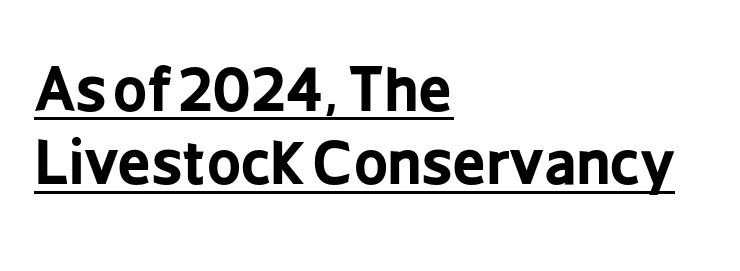
{"serif": "no", "italic": "no", "bold": "yes", "weight": "bold", "width": "condensed", "stroke_contrast": "low", "x_height": "medium", "monospaced": "no", "underline": "yes", "align": "left", "line_spacing_ratio": 1.24, "letter_spacing": "normal", "letter_spacing_em": 0.0, "glyph_px": 59}
